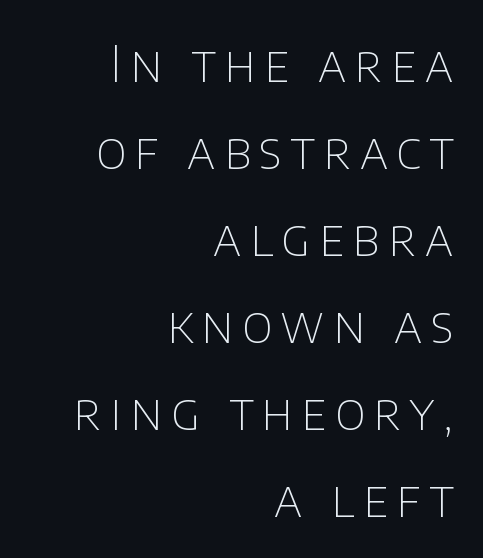
{"serif": "no", "italic": "no", "bold": "no", "weight": "thin", "width": "normal", "stroke_contrast": "low", "x_height": "large", "monospaced": "no", "underline": "no", "align": "right", "line_spacing_ratio": 1.74, "glyph_px": 50}
